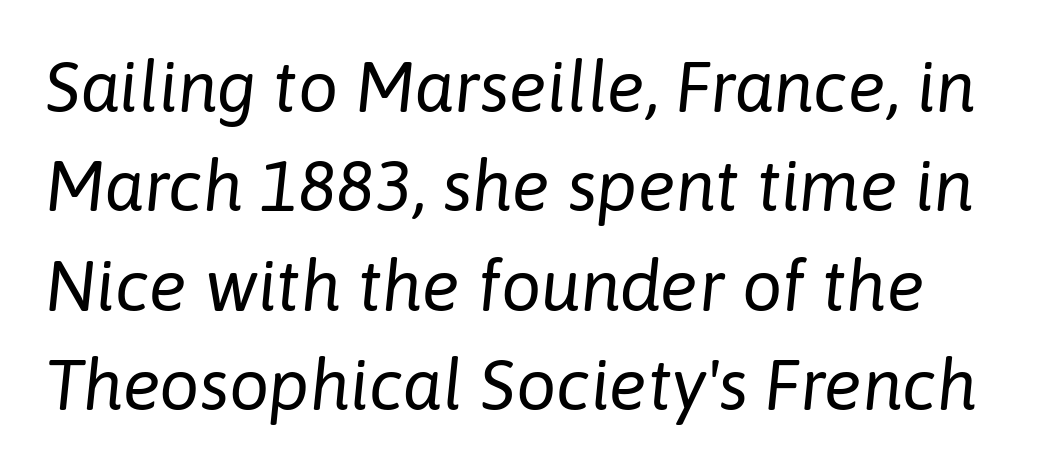
Slanted lettering throughout. The rows are spaced the way most documents space them. The area under the type is left untouched. These glyphs show unthickened strokes, regular width or finer. Standard letterfit; no display-style spreading of the glyphs.
